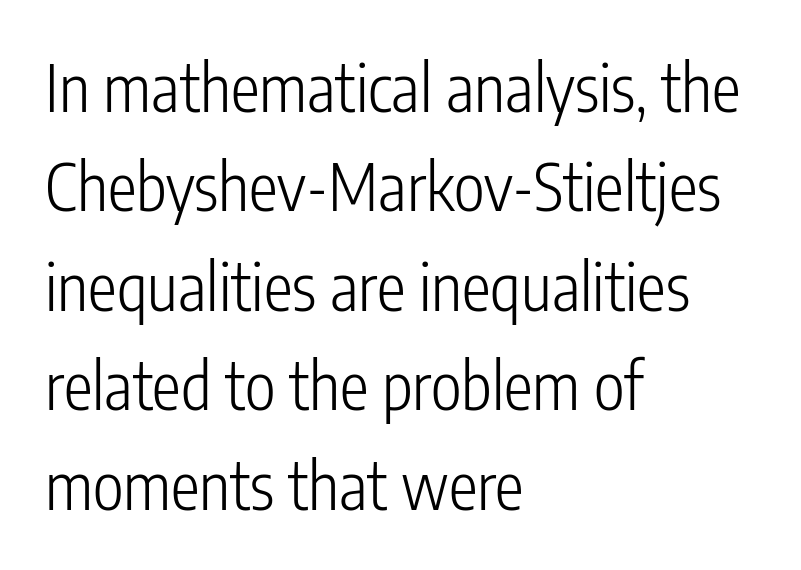
{"serif": "no", "italic": "no", "bold": "no", "weight": "light", "width": "condensed", "stroke_contrast": "low", "x_height": "medium", "monospaced": "no", "underline": "no", "align": "left", "line_spacing": "normal", "line_spacing_ratio": 1.53, "letter_spacing": "normal", "letter_spacing_em": 0.0, "glyph_px": 65}
